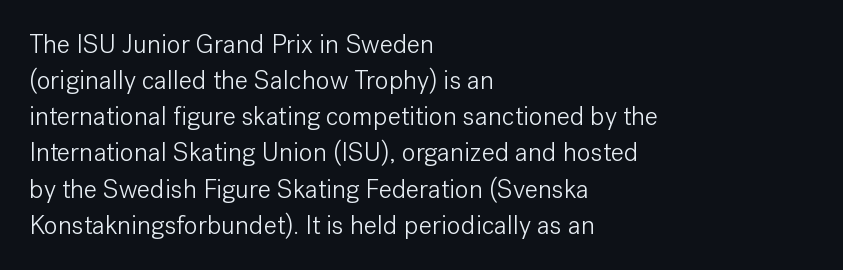
The image shows 26 px text type, upright; set left-aligned, normal line spacing (1.39x), normal letter spacing, not underlined.
